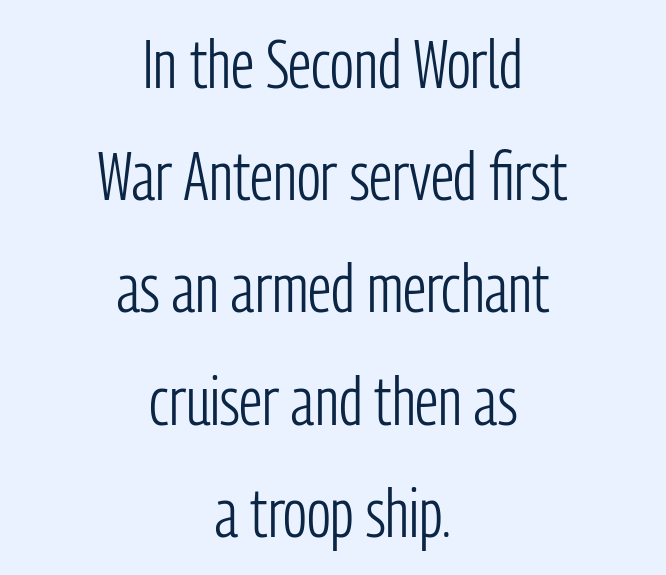
The lettering holds an erect, upright posture throughout. Regarding serifs, this sample does without them. The passage shown stacks its lines at a standard gap. Think of a printed novel: that variable character pitch is what you see here.
